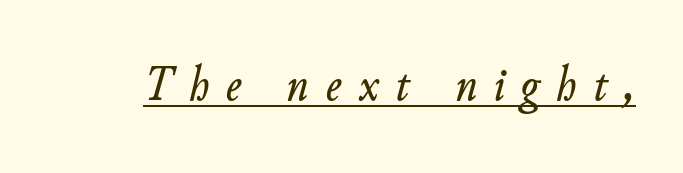
{"italic": "yes", "lean": "right", "slant_degrees": 11, "width": "normal", "stroke_contrast": "low", "x_height": "small", "monospaced": "no", "underline": "yes", "letter_spacing": "wide", "letter_spacing_em": 0.34, "glyph_px": 49}
